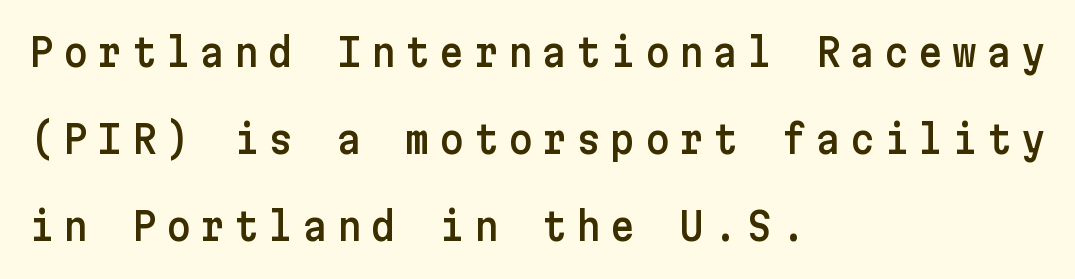
The image shows 38 px sans-serif type, upright; set left-aligned, loose line spacing (2.29x), unusually wide letter spacing (+0.25 em), not underlined; low stroke contrast and a medium x-height.
